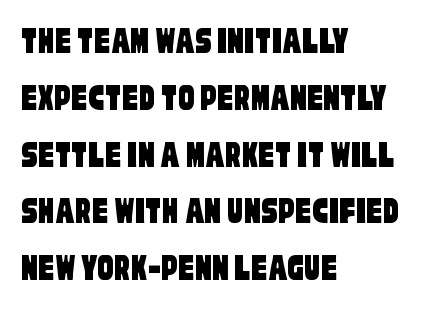
{"serif": "no", "width": "condensed", "stroke_contrast": "low", "x_height": "large", "monospaced": "no", "underline": "no", "align": "left", "line_spacing": "normal", "line_spacing_ratio": 1.42, "letter_spacing": "normal", "letter_spacing_em": 0.0, "glyph_px": 40}
